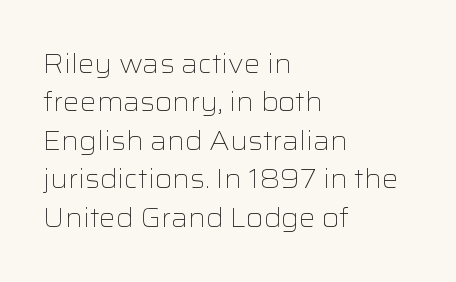
Leftover space on each line is placed entirely after the last word. The font sits on the lighter half of the weight spectrum, regular included. Here the glyphs are tracked normally, forming tight word shapes. Evenly set lines give the paragraph a standard silhouette. The area under the type is left untouched. The letters stand upright; this is a roman face.
